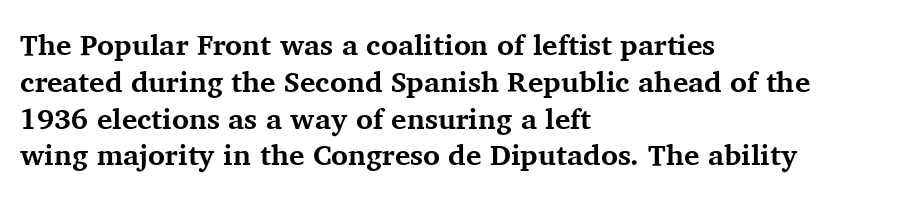
The image shows 29 px bold serif type, upright; set left-aligned, normal line spacing (1.27x), normal letter spacing, not underlined; medium stroke contrast and a medium x-height.
